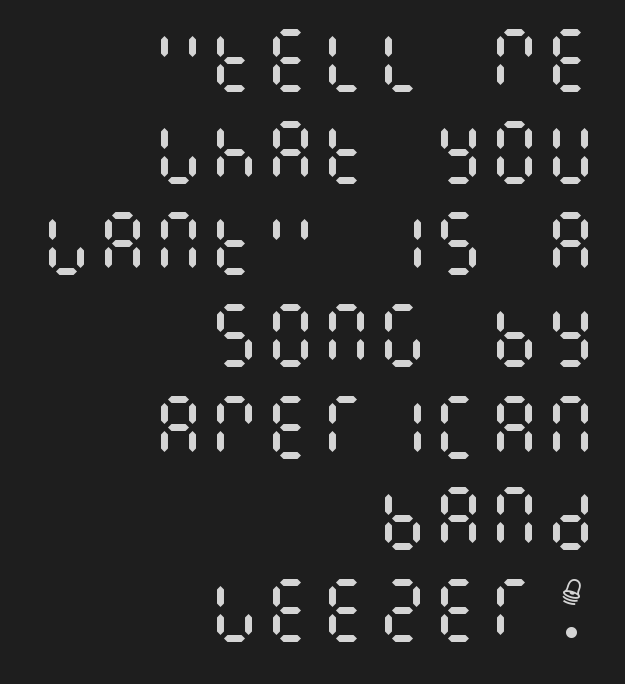
This is not heavy type; no bold has been used. This is the regular roman posture of the typeface. The words here are not underlined. The block of text has a typical density, with ordinary space between rows. The ragged edge is on the left, which tells us the setting is flush right.
